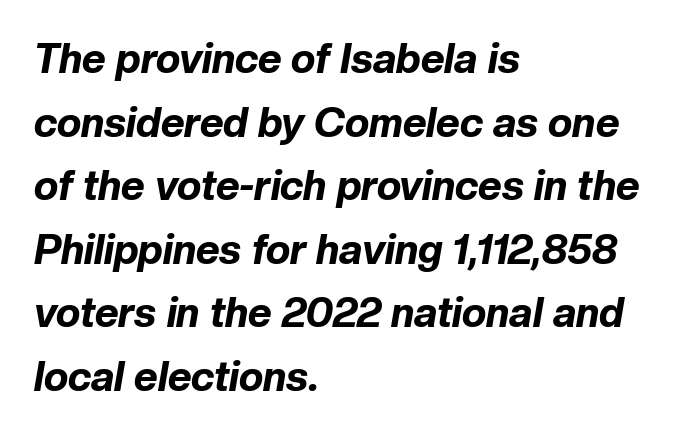
The image shows 41 px bold type, italic (leaning right); set left-aligned, normal line spacing (1.55x), normal letter spacing, not underlined; low stroke contrast and a medium x-height.
